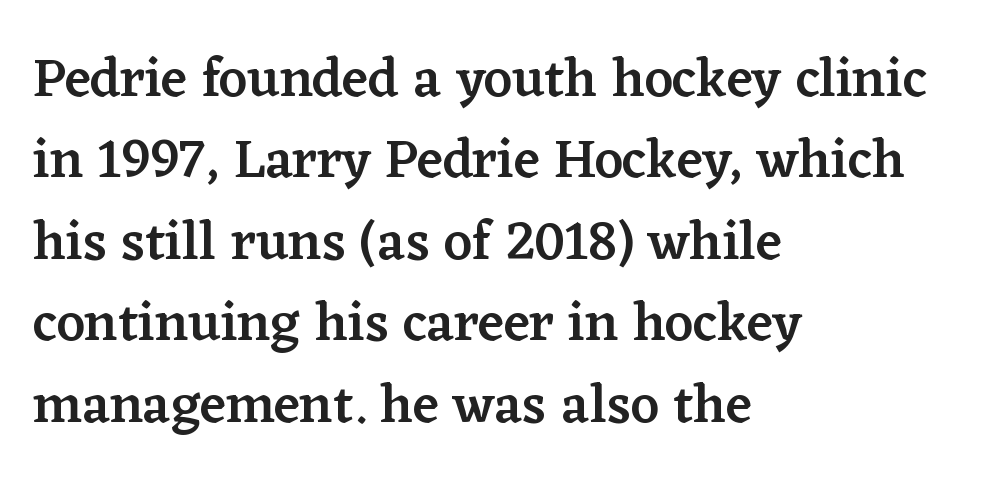
Q: Is the text bold? A: Semi-bold.
Q: Is the text italic (slanted)? A: No, it is upright.
Q: Is the typeface a serif or a sans-serif typeface? A: Serif.
Q: Is the text underlined? A: No.
Q: How is the paragraph aligned? A: Left-aligned.
Q: Is the spacing between letters normal or unusually wide? A: Normal.
Q: Is the spacing between lines tight, normal or loose? A: Normal.
Q: Width (condensed, normal, or wide)? A: Normal.
Q: Stroke contrast? A: Low.
Q: x-height? A: Medium.
Q: Monospaced? A: No.
